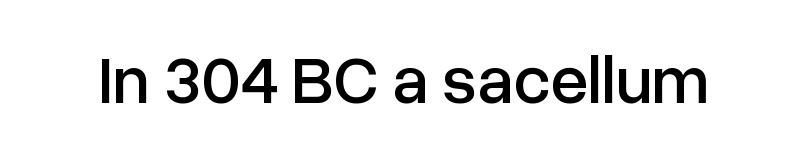
Q: Is the text italic (slanted)? A: No, it is upright.
Q: Is the typeface a serif or a sans-serif typeface? A: Sans-serif.
Q: Is the text underlined? A: No.
Q: Is the spacing between letters normal or unusually wide? A: Normal.
Q: Width (condensed, normal, or wide)? A: Normal.
Q: Stroke contrast? A: Low.
Q: x-height? A: Medium.
Q: Monospaced? A: No.
